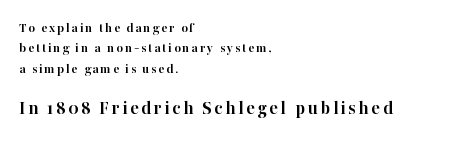
{"italic": "no", "bold": "yes", "underline": "no", "align": "left", "line_spacing": "normal", "line_spacing_ratio": 1.46, "larger_block": "second", "size_ratio": 1.43, "glyph_px": 20}
